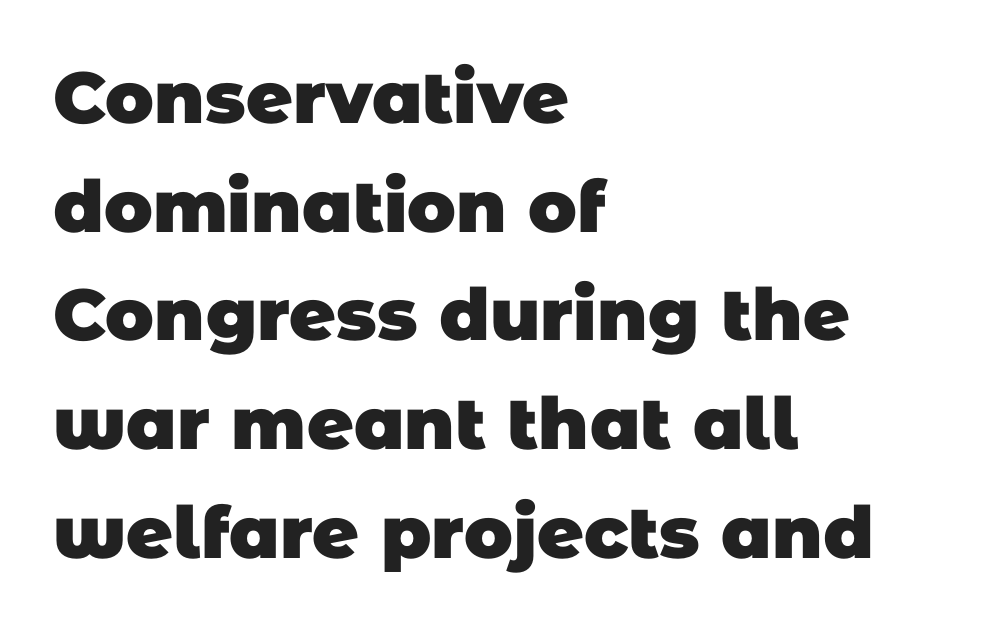
Compared with a centered layout, this one pins lines to the left instead. What stands out about the letter spacing? Nothing — it is the standard amount. Serifs: no, the terminals of the letterforms are clean. Regarding leading, the lines here are spaced in the standard way. Nobody drew a line under any word here.
